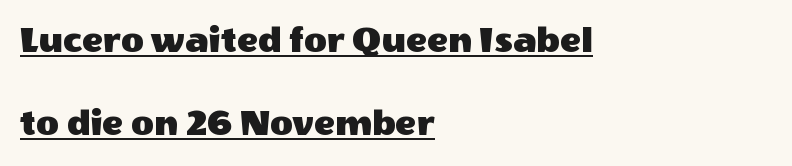
The image shows 39 px sans-serif type, upright; set left-aligned, loose line spacing (2.14x), normal letter spacing, underlined; a large x-height.
